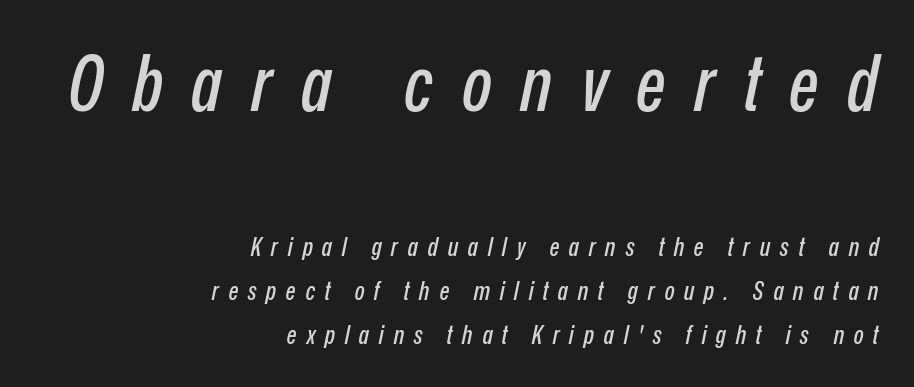
The image shows 78 px condensed type, italic (leaning right); set right-aligned, normal line spacing (1.7x), unusually wide letter spacing (+0.37 em), not underlined; the first (top) block is 3.0x larger; low stroke contrast and a medium x-height.
